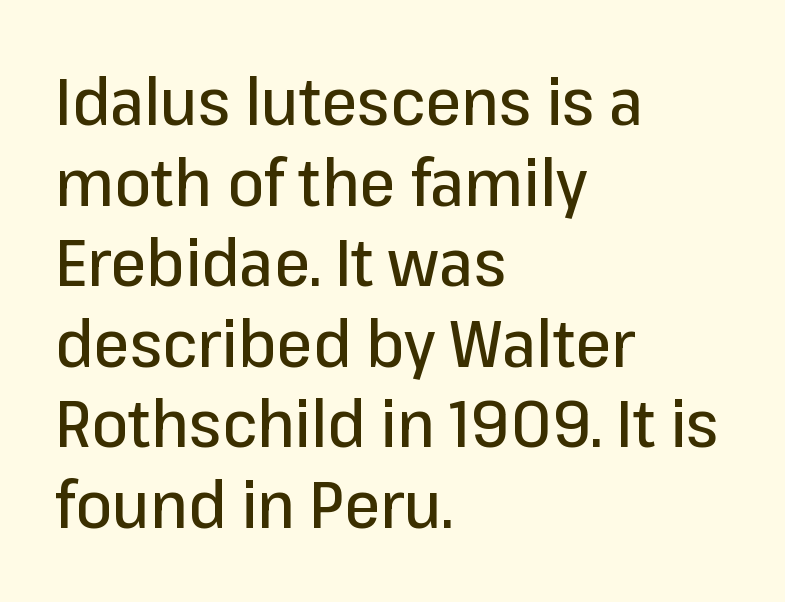
{"serif": "no", "italic": "no", "width": "normal", "stroke_contrast": "low", "x_height": "medium", "monospaced": "no", "underline": "no", "align": "left", "line_spacing_ratio": 1.24, "letter_spacing": "normal", "letter_spacing_em": 0.0, "glyph_px": 65}
